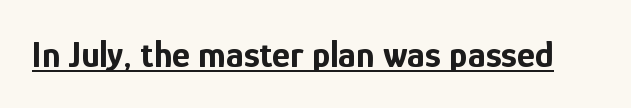
The image shows 38 px bold, condensed sans-serif type, upright; set normal letter spacing, underlined; low stroke contrast and a medium x-height.
